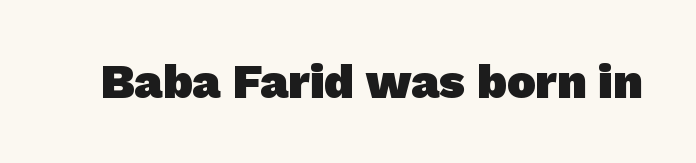
Q: Is the text bold? A: Yes.
Q: Is the typeface a serif or a sans-serif typeface? A: Sans-serif.
Q: Is the text underlined? A: No.
Q: Is the spacing between letters normal or unusually wide? A: Normal.
Q: Width (condensed, normal, or wide)? A: Normal.
Q: Stroke contrast? A: Low.
Q: x-height? A: Medium.
Q: Monospaced? A: No.
